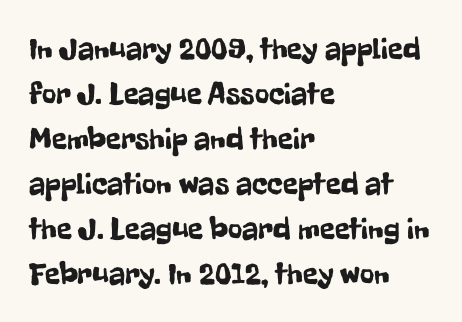
The image shows 31 px condensed sans-serif type, upright; set left-aligned, normal line spacing (1.45x), normal letter spacing, not underlined; low stroke contrast and a medium x-height.
